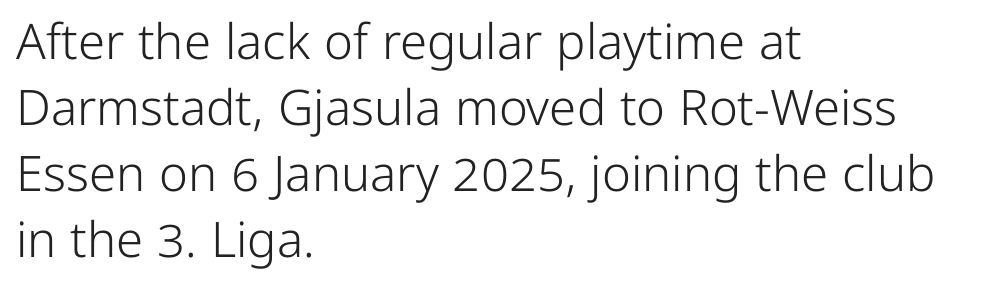
No extra ink here — the face is not bold. The specimen reads as upright at a glance. The horizontal fit of the characters is conventional and even. This rendering uses left alignment, leaving the right contour irregular.
